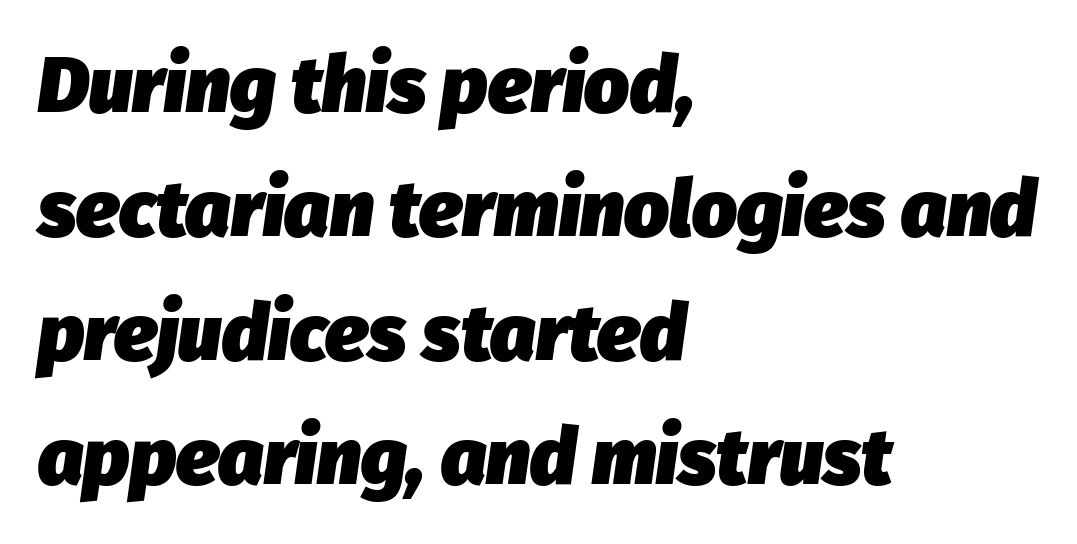
The image shows 79 px heavy type, italic (leaning right); set left-aligned, normal line spacing (1.57x), normal letter spacing, not underlined; low stroke contrast and a medium x-height.
